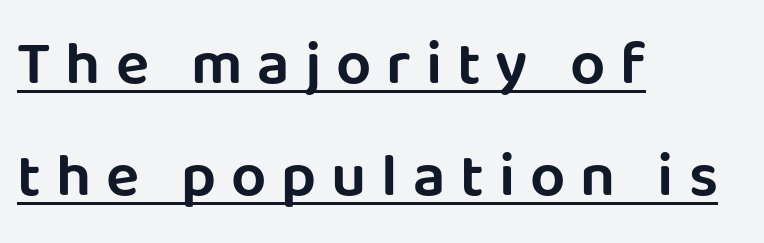
The image shows 62 px sans-serif type, upright; set left-aligned, line spacing 1.8x, unusually wide letter spacing (+0.24 em), underlined; low stroke contrast and a large x-height.
